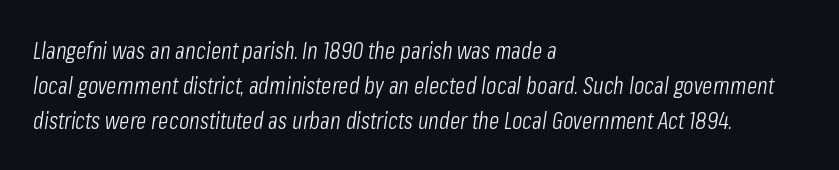
Q: Is the text bold? A: No.
Q: Is the text italic (slanted)? A: Yes, it leans right by about 8 degrees.
Q: Is the text underlined? A: No.
Q: How is the paragraph aligned? A: Left-aligned.
Q: Is the spacing between letters normal or unusually wide? A: Normal.
Q: Is the spacing between lines tight, normal or loose? A: Normal.
